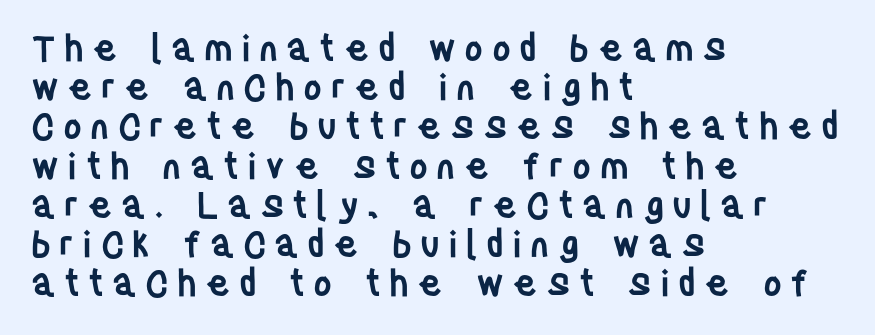
The image shows 36 px semibold, condensed sans-serif type, upright; set left-aligned, tight line spacing (1.09x), unusually wide letter spacing (+0.23 em), not underlined; low stroke contrast and a large x-height.
